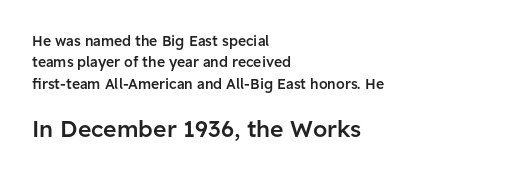
Layout note: lines flush left. Visually, the bottom section dominates because its glyphs are scaled up. The leading is moderate, giving the passage an even texture. The characters look somewhat weighty, a semibold short of true bold. How are the letters spaced? Ordinarily, with no added tracking. The space directly below the letters is spotless.
